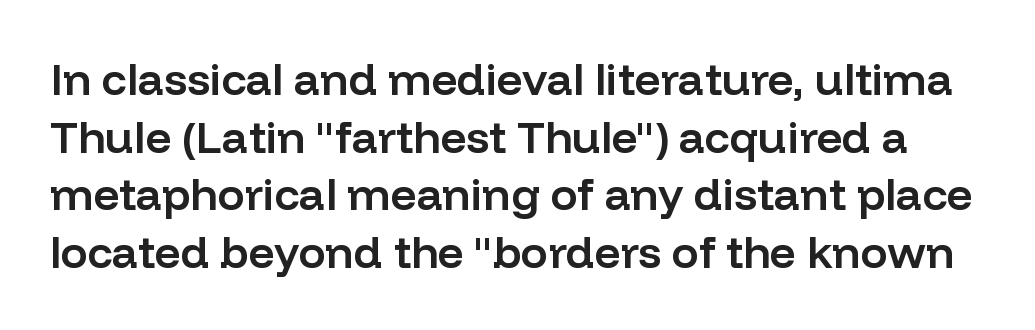
Q: Is the text bold? A: Semi-bold.
Q: Is the text italic (slanted)? A: No, it is upright.
Q: Is the typeface a serif or a sans-serif typeface? A: Sans-serif.
Q: Is the text underlined? A: No.
Q: Is the spacing between letters normal or unusually wide? A: Normal.
Q: Is the spacing between lines tight, normal or loose? A: Normal.
Q: Width (condensed, normal, or wide)? A: Normal.
Q: Stroke contrast? A: Low.
Q: x-height? A: Medium.
Q: Monospaced? A: No.
